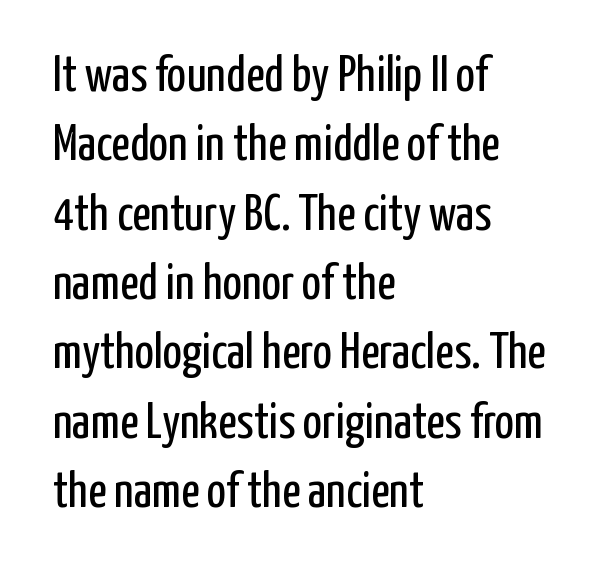
Q: Is the text bold? A: No.
Q: Is the text italic (slanted)? A: No, it is upright.
Q: Is the typeface a serif or a sans-serif typeface? A: Sans-serif.
Q: Is the text underlined? A: No.
Q: How is the paragraph aligned? A: Left-aligned.
Q: Is the spacing between letters normal or unusually wide? A: Normal.
Q: Is the spacing between lines tight, normal or loose? A: Normal.
Q: Width (condensed, normal, or wide)? A: Condensed.
Q: Stroke contrast? A: Low.
Q: x-height? A: Medium.
Q: Monospaced? A: No.
